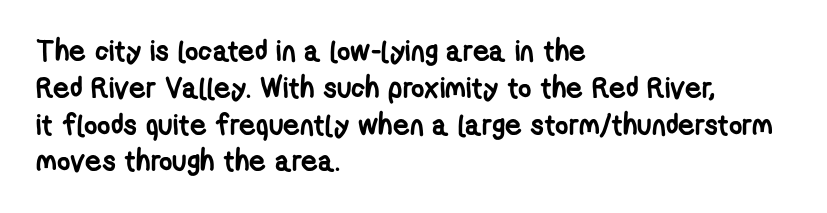
The image shows 29 px semibold, condensed sans-serif type; set left-aligned, normal line spacing (1.27x), normal letter spacing, not underlined; low stroke contrast and a medium x-height.
